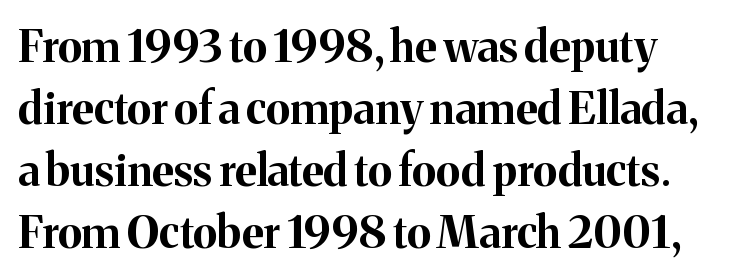
{"serif": "yes", "italic": "no", "bold": "yes", "weight": "bold", "width": "normal", "stroke_contrast": "medium", "x_height": "medium", "monospaced": "no", "underline": "no", "line_spacing": "normal", "line_spacing_ratio": 1.41, "letter_spacing": "normal", "letter_spacing_em": 0.0, "glyph_px": 44}
